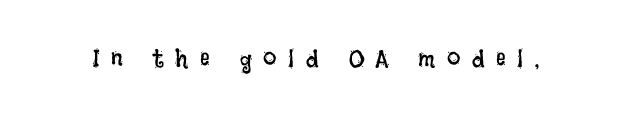
Q: Is the text bold? A: No.
Q: Is the text italic (slanted)? A: No, it is upright.
Q: Is the text underlined? A: No.
Q: Is the spacing between letters normal or unusually wide? A: Unusually wide.
